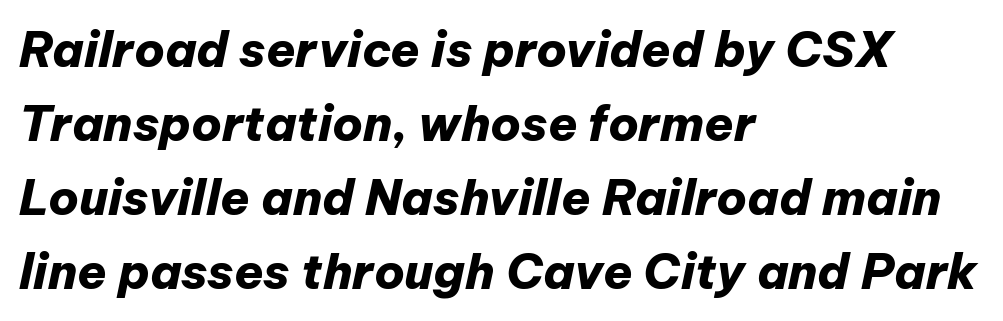
Yep, that's italic — everything's leaning. Teacher's note: observe the even left margin — that is flush-left alignment. The rows are spaced the way most documents space them. Honestly, the letter spacing is just normal — you wouldn't notice it. The sample has been set heavy, in full bold.
